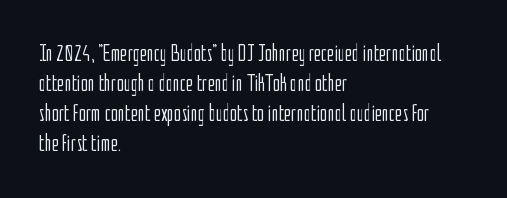
Q: Is the text bold? A: No.
Q: Is the text italic (slanted)? A: No, it is upright.
Q: Is the text underlined? A: No.
Q: How is the paragraph aligned? A: Left-aligned.
Q: Is the spacing between letters normal or unusually wide? A: Normal.
Q: Is the spacing between lines tight, normal or loose? A: Normal.
